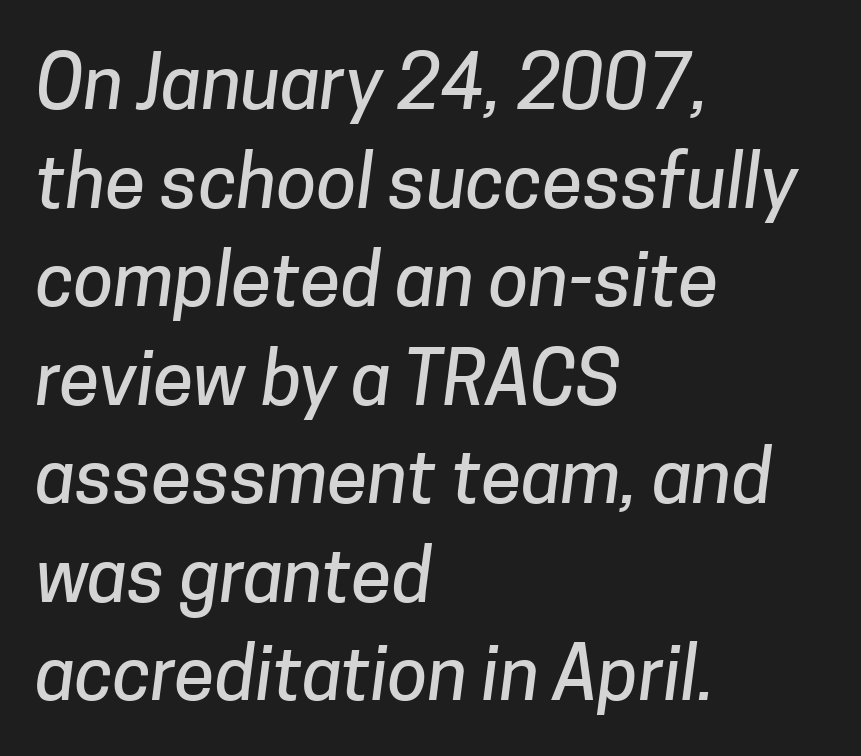
Q: Is the typeface a serif or a sans-serif typeface? A: Sans-serif.
Q: Is the text underlined? A: No.
Q: How is the paragraph aligned? A: Left-aligned.
Q: Is the spacing between letters normal or unusually wide? A: Normal.
Q: Is the spacing between lines tight, normal or loose? A: Normal.
Q: Width (condensed, normal, or wide)? A: Normal.
Q: Stroke contrast? A: Low.
Q: x-height? A: Medium.
Q: Monospaced? A: No.
